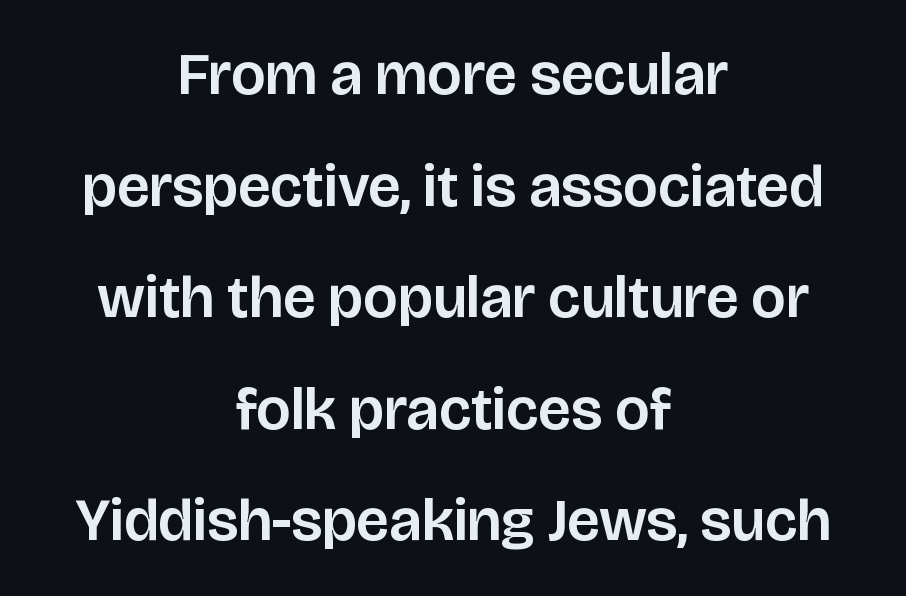
{"serif": "no", "italic": "no", "width": "normal", "stroke_contrast": "low", "x_height": "large", "monospaced": "no", "underline": "no", "align": "center", "line_spacing_ratio": 1.86, "letter_spacing": "normal", "letter_spacing_em": 0.0, "glyph_px": 60}
